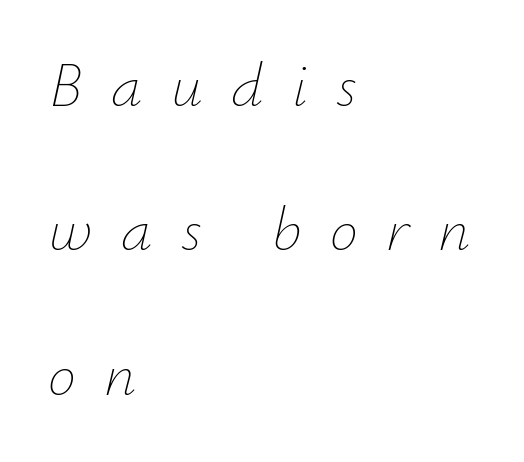
{"italic": "yes", "lean": "right", "slant_degrees": 12, "bold": "no", "weight": "thin", "width": "normal", "stroke_contrast": "low", "x_height": "small", "monospaced": "no", "underline": "no", "align": "left", "line_spacing": "loose", "line_spacing_ratio": 2.29, "letter_spacing": "wide", "letter_spacing_em": 0.45, "glyph_px": 63}
